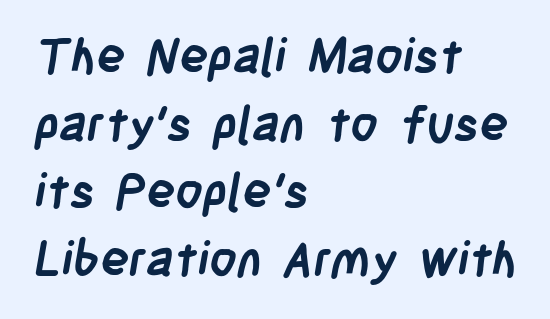
{"serif": "no", "bold": "yes", "weight": "semibold", "width": "condensed", "stroke_contrast": "low", "x_height": "large", "monospaced": "no", "underline": "no", "align": "left", "line_spacing": "normal", "line_spacing_ratio": 1.41, "letter_spacing": "normal", "letter_spacing_em": 0.0, "glyph_px": 48}
